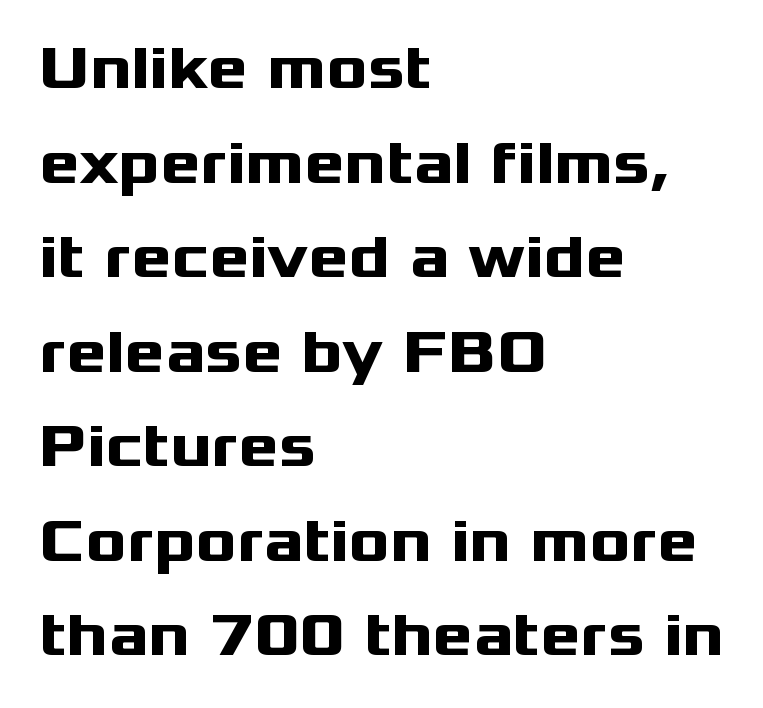
The image shows 61 px heavy, wide sans-serif type, upright; set left-aligned, normal line spacing (1.55x), normal letter spacing, not underlined; medium stroke contrast and a medium x-height.
